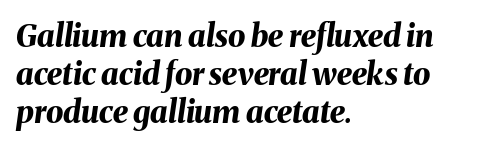
The image shows 31 px bold type, italic (leaning right); set left-aligned, line spacing 1.22x, normal letter spacing, not underlined; medium stroke contrast and a medium x-height.
